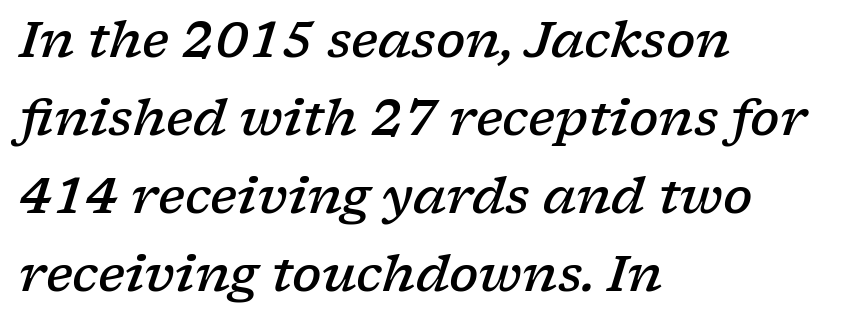
The type family on display is of the serif kind. Quick note: interline space is typical. You can tell it's italic because the verticals aren't actually vertical. The passage shown is typed in a proportional face where columns would drift.
